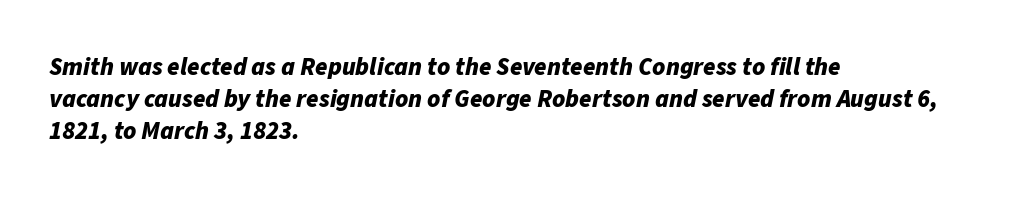
Horizontally, the lines are justified to the leading edge only. These lines carry a lot of weight — the face is fully bold. The line texture is even and compact thanks to regular tracking. Compared with ordinary roman type, these characters are visibly tilted.
